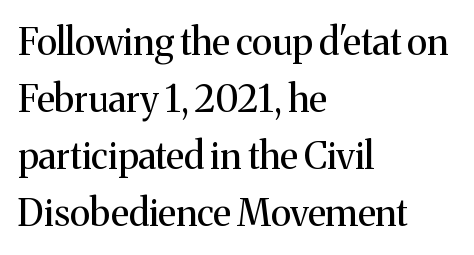
{"serif": "yes", "italic": "no", "bold": "no", "weight": "regular", "width": "normal", "stroke_contrast": "medium", "x_height": "medium", "monospaced": "no", "underline": "no", "align": "left", "line_spacing": "normal", "line_spacing_ratio": 1.54, "letter_spacing": "normal", "letter_spacing_em": 0.0, "glyph_px": 37}
